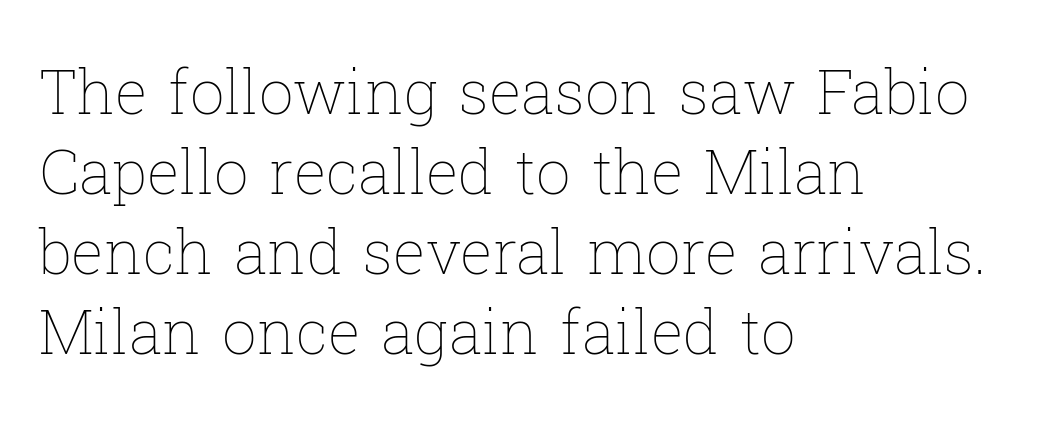
Q: Is the text bold? A: No.
Q: Is the text italic (slanted)? A: No, it is upright.
Q: Is the text underlined? A: No.
Q: How is the paragraph aligned? A: Left-aligned.
Q: Is the spacing between letters normal or unusually wide? A: Normal.
Q: Is the spacing between lines tight, normal or loose? A: Normal.
Q: Width (condensed, normal, or wide)? A: Normal.
Q: Stroke contrast? A: Low.
Q: x-height? A: Medium.
Q: Monospaced? A: No.
